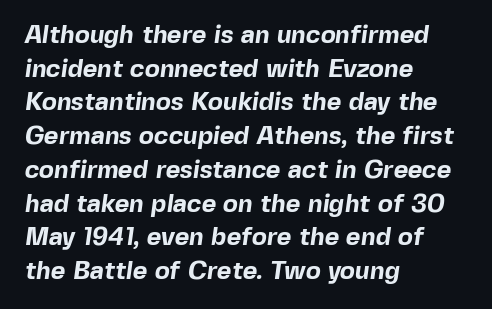
{"bold": "yes", "underline": "no", "align": "left", "line_spacing": "normal", "line_spacing_ratio": 1.35, "letter_spacing": "normal", "letter_spacing_em": 0.0, "glyph_px": 25}
